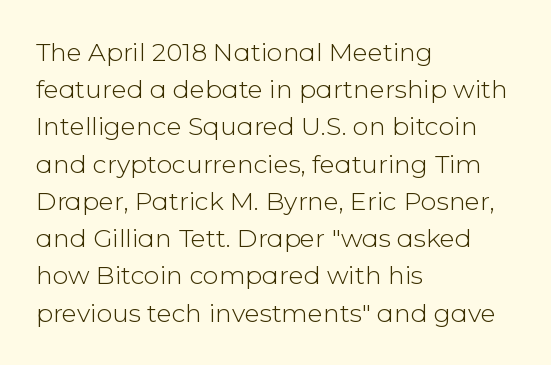
Q: Is the text bold? A: No.
Q: Is the text italic (slanted)? A: No, it is upright.
Q: Is the text underlined? A: No.
Q: How is the paragraph aligned? A: Left-aligned.
Q: Is the spacing between letters normal or unusually wide? A: Normal.
Q: Is the spacing between lines tight, normal or loose? A: Normal.
